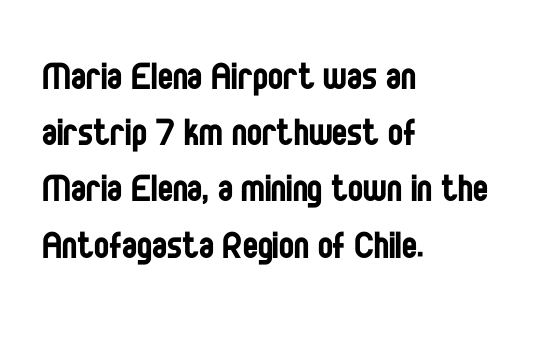
The image shows 45 px regular-weight, condensed sans-serif type, upright; set left-aligned, normal line spacing (1.25x), normal letter spacing, not underlined; low stroke contrast and a large x-height.
